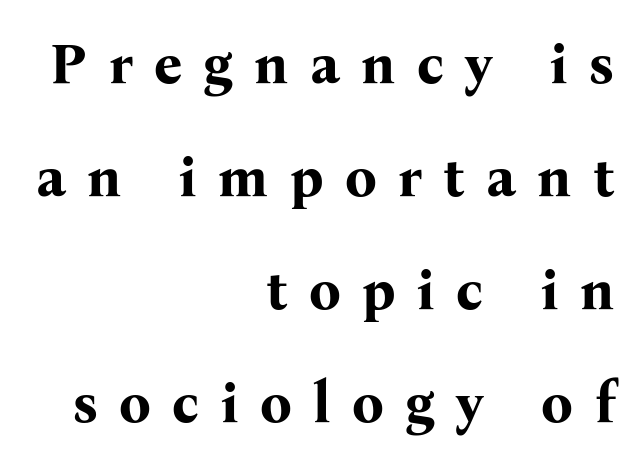
Posture: upright roman. Notice the wide empty band between every row — that's loose leading. Stroke terminals: seriffed. Do the characters align in a grid? No, the font is proportional. All the whitespace from short lines collects on the left.
